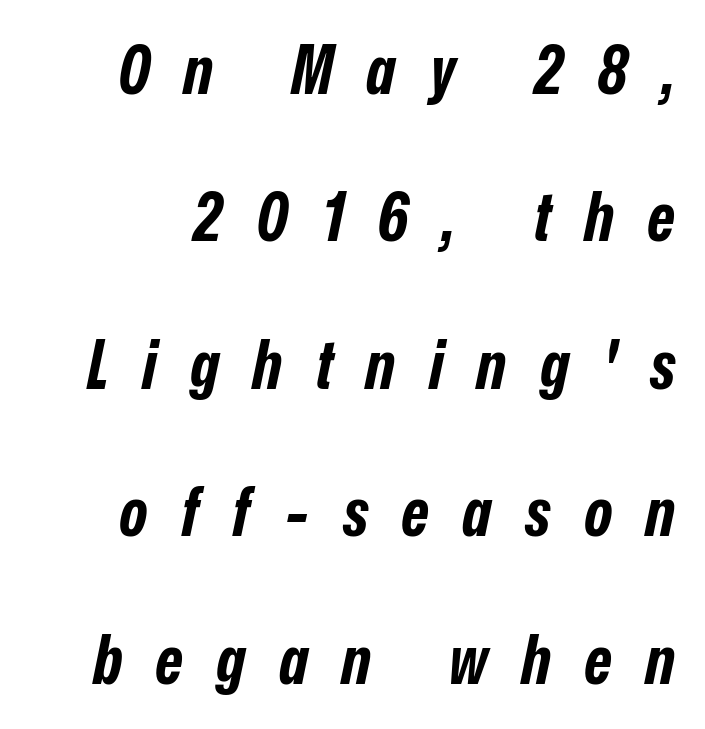
Q: Is the text bold? A: Yes.
Q: Is the text italic (slanted)? A: Yes, it leans right by about 12 degrees.
Q: Is the text underlined? A: No.
Q: Is the spacing between letters normal or unusually wide? A: Unusually wide.
Q: Is the spacing between lines tight, normal or loose? A: Loose.
Q: Width (condensed, normal, or wide)? A: Condensed.
Q: Stroke contrast? A: Low.
Q: x-height? A: Medium.
Q: Monospaced? A: No.
